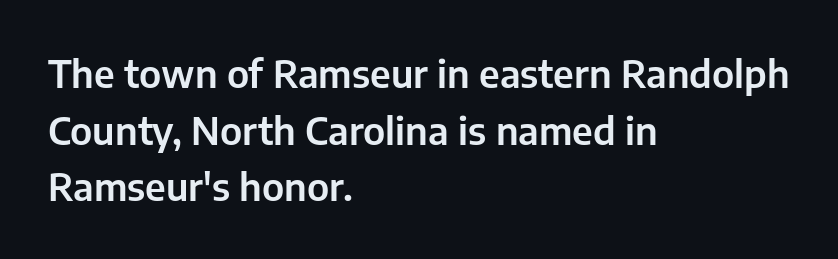
{"serif": "no", "italic": "no", "width": "normal", "stroke_contrast": "low", "x_height": "medium", "monospaced": "no", "underline": "no", "align": "left", "line_spacing": "normal", "line_spacing_ratio": 1.49, "letter_spacing": "normal", "letter_spacing_em": 0.0, "glyph_px": 38}
